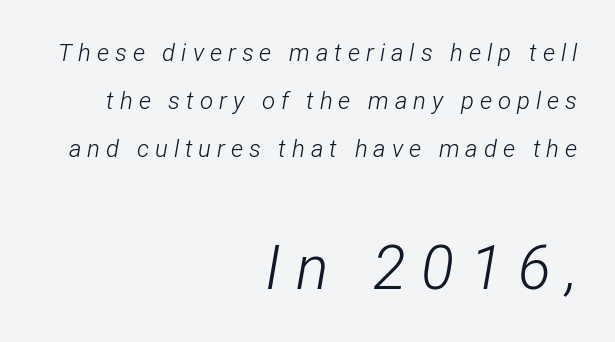
The image shows 61 px light, condensed type, italic (leaning right); set right-aligned, loose line spacing (2.01x), unusually wide letter spacing (+0.25 em), not underlined; the second (bottom) block is 2.54x larger; low stroke contrast and a medium x-height.
